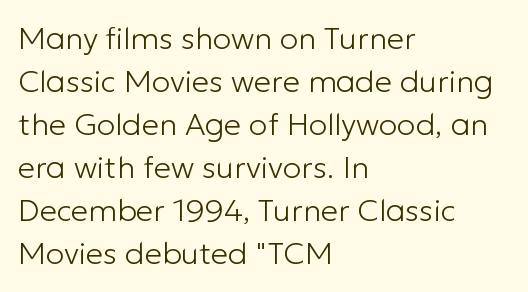
Q: Is the text bold? A: No.
Q: Is the text italic (slanted)? A: No, it is upright.
Q: Is the typeface a serif or a sans-serif typeface? A: Sans-serif.
Q: Is the text underlined? A: No.
Q: How is the paragraph aligned? A: Left-aligned.
Q: Is the spacing between letters normal or unusually wide? A: Normal.
Q: Is the spacing between lines tight, normal or loose? A: Normal.
Q: Width (condensed, normal, or wide)? A: Normal.
Q: Stroke contrast? A: Low.
Q: x-height? A: Medium.
Q: Monospaced? A: No.
